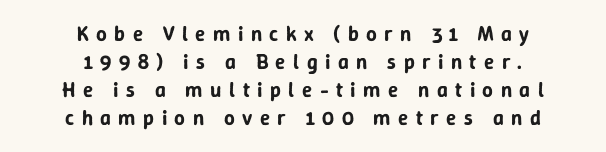
The typesetter chose a symmetrical, centered arrangement here. Successive baselines arrive at the customary interval. This sample uses expanded letter spacing, leaving extra air between glyphs. Unlike italic type, these characters show no tilt at all.
